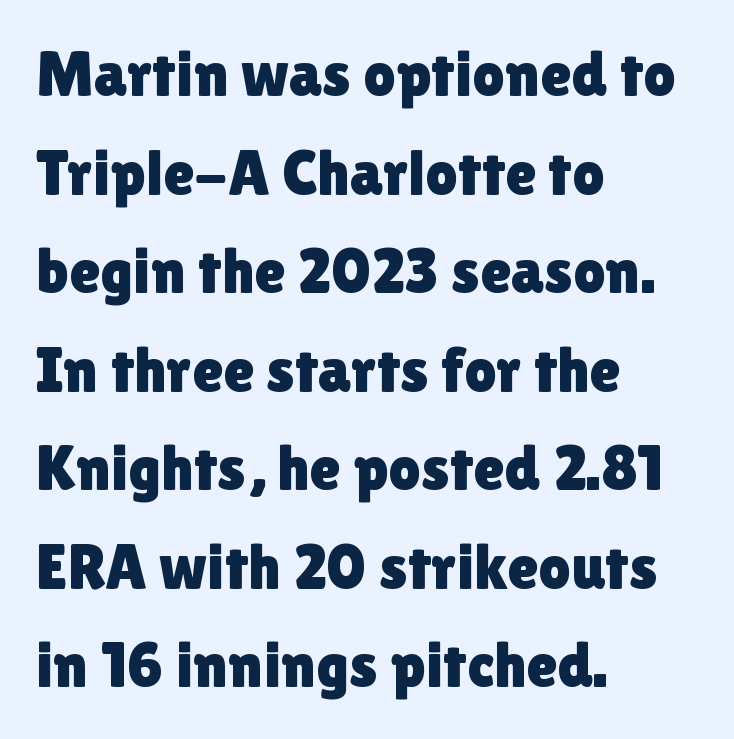
{"serif": "no", "italic": "no", "width": "normal", "stroke_contrast": "low", "x_height": "medium", "monospaced": "no", "underline": "no", "align": "left", "line_spacing": "normal", "line_spacing_ratio": 1.54, "letter_spacing": "normal", "letter_spacing_em": 0.0, "glyph_px": 64}
